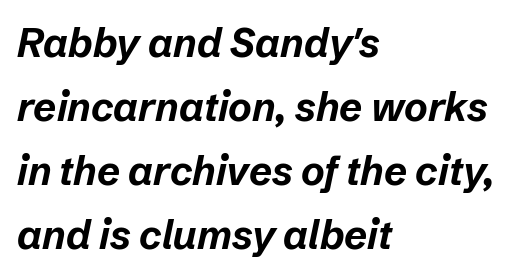
Left-aligned paragraph, ragged on the right. Regular leading. Honestly, the letter spacing is just normal — you wouldn't notice it. Think of a printed novel: that variable character pitch is what you see here.
